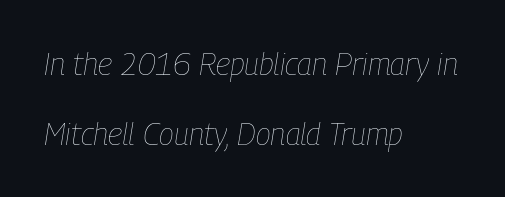
The image shows 31 px thin, condensed type, italic (leaning right); set left-aligned, loose line spacing (2.26x), normal letter spacing, not underlined; low stroke contrast and a medium x-height.
